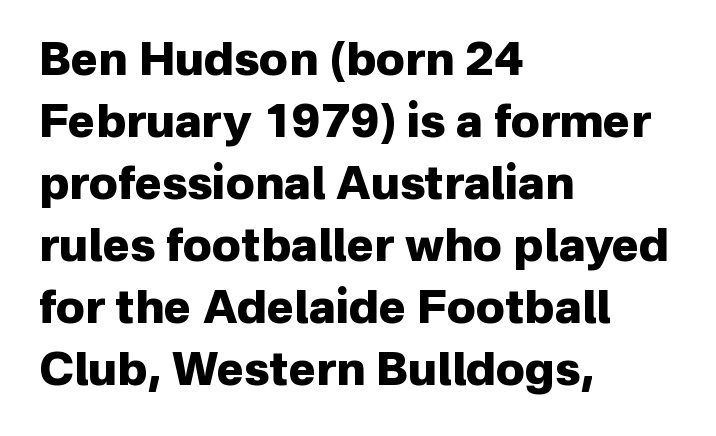
Q: Is the text bold? A: Yes.
Q: Is the text italic (slanted)? A: No, it is upright.
Q: Is the typeface a serif or a sans-serif typeface? A: Sans-serif.
Q: Is the text underlined? A: No.
Q: How is the paragraph aligned? A: Left-aligned.
Q: Is the spacing between letters normal or unusually wide? A: Normal.
Q: Is the spacing between lines tight, normal or loose? A: Normal.
Q: Width (condensed, normal, or wide)? A: Normal.
Q: Stroke contrast? A: Low.
Q: x-height? A: Medium.
Q: Monospaced? A: No.
